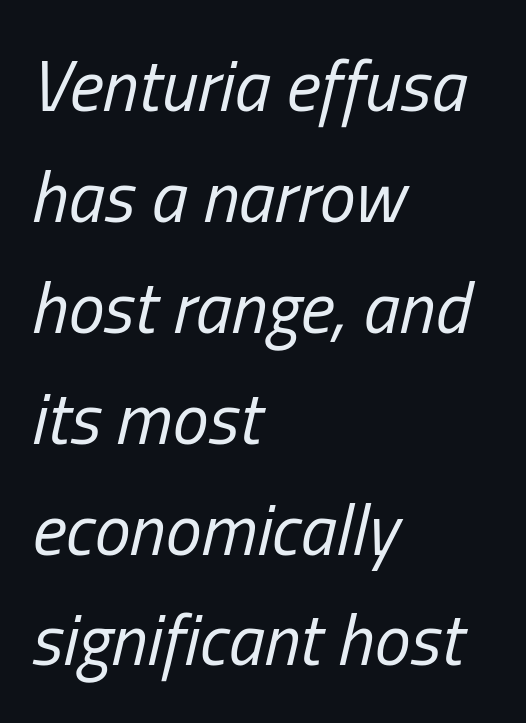
Reading down the column, the eye jumps a familiar distance to each next line. Stems here are at most as thick as an everyday book face. Descender tails drop into unmarked territory. A typesetter would call this proportional, since set widths differ per character. Observe the ordinary spacing: letters are neighbours, not strangers.
